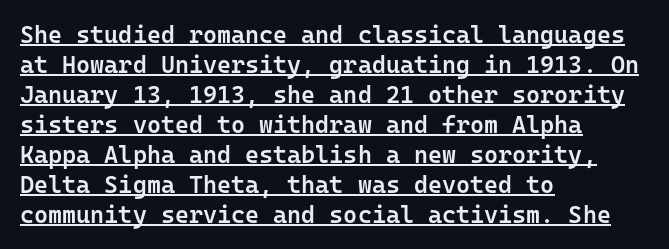
{"italic": "no", "bold": "semi", "underline": "yes", "align": "left", "line_spacing": "normal", "line_spacing_ratio": 1.25, "letter_spacing": "normal", "letter_spacing_em": 0.0, "glyph_px": 24}
